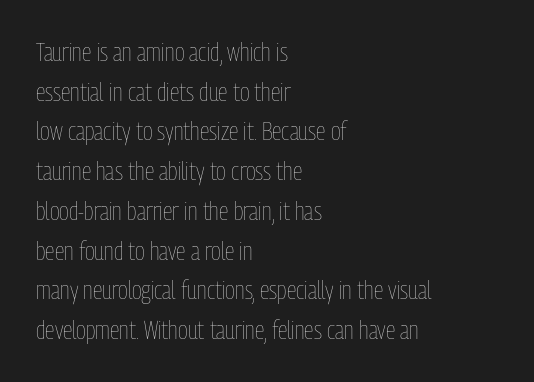
No italicization has been applied; the sample stays upright. Which margin do the lines hug? The left one — the right edge is uneven. Interline gaps are of average width in this sample. Descender tails drop into unmarked territory.
